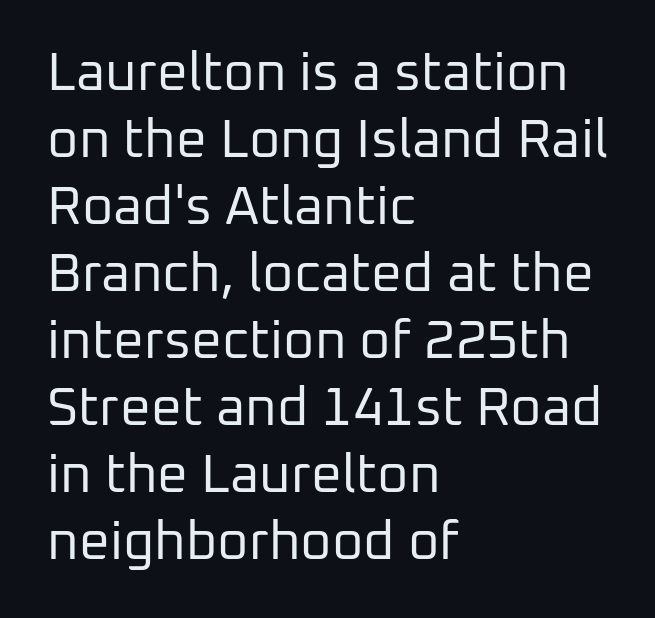
{"serif": "no", "italic": "no", "bold": "no", "weight": "regular", "width": "normal", "stroke_contrast": "low", "x_height": "medium", "monospaced": "no", "underline": "no", "align": "left", "line_spacing_ratio": 1.24, "letter_spacing": "normal", "letter_spacing_em": 0.0, "glyph_px": 54}
